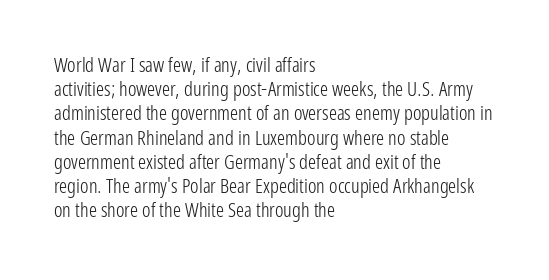
Q: Is the text bold? A: No.
Q: Is the text italic (slanted)? A: No, it is upright.
Q: Is the text underlined? A: No.
Q: How is the paragraph aligned? A: Left-aligned.
Q: Is the spacing between letters normal or unusually wide? A: Normal.
